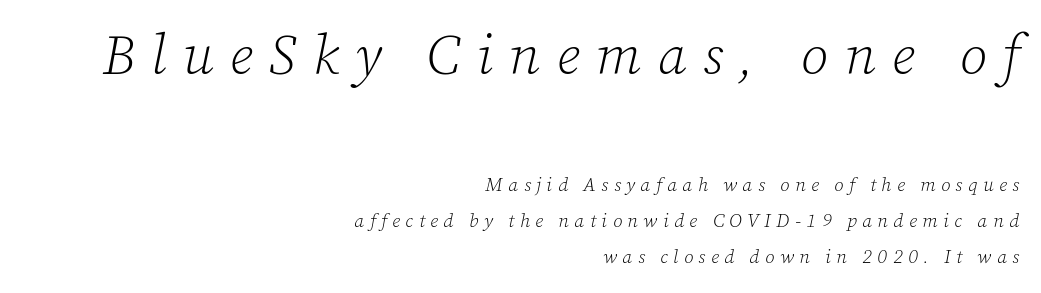
{"serif": "yes", "italic": "yes", "lean": "right", "slant_degrees": 12, "bold": "no", "weight": "light", "width": "normal", "stroke_contrast": "low", "x_height": "medium", "monospaced": "no", "underline": "no", "align": "right", "line_spacing": "loose", "line_spacing_ratio": 1.9, "letter_spacing": "wide", "letter_spacing_em": 0.29, "larger_block": "first", "size_ratio": 2.95, "glyph_px": 56}
